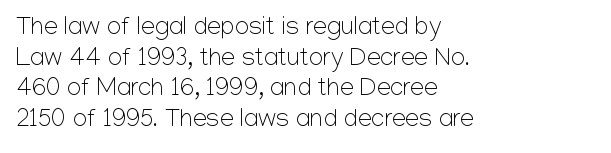
The image shows 25 px text type, upright; set left-aligned, line spacing 1.23x, normal letter spacing, not underlined.
